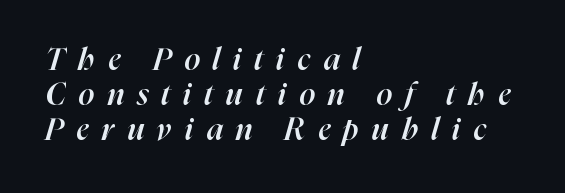
{"italic": "yes", "lean": "right", "slant_degrees": 16, "bold": "semi", "weight": "semibold", "width": "normal", "stroke_contrast": "high", "x_height": "medium", "monospaced": "no", "underline": "no", "align": "left", "line_spacing": "tight", "line_spacing_ratio": 1.13, "letter_spacing": "wide", "letter_spacing_em": 0.42, "glyph_px": 31}
